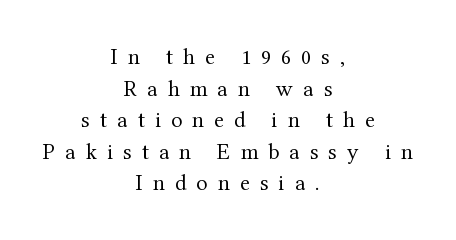
The image shows 23 px text type, upright; set centered, normal line spacing (1.37x), unusually wide letter spacing (+0.44 em), not underlined.
